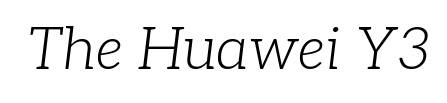
The image shows 58 px light serif type, italic (leaning right); set normal letter spacing, not underlined; low stroke contrast and a medium x-height.
